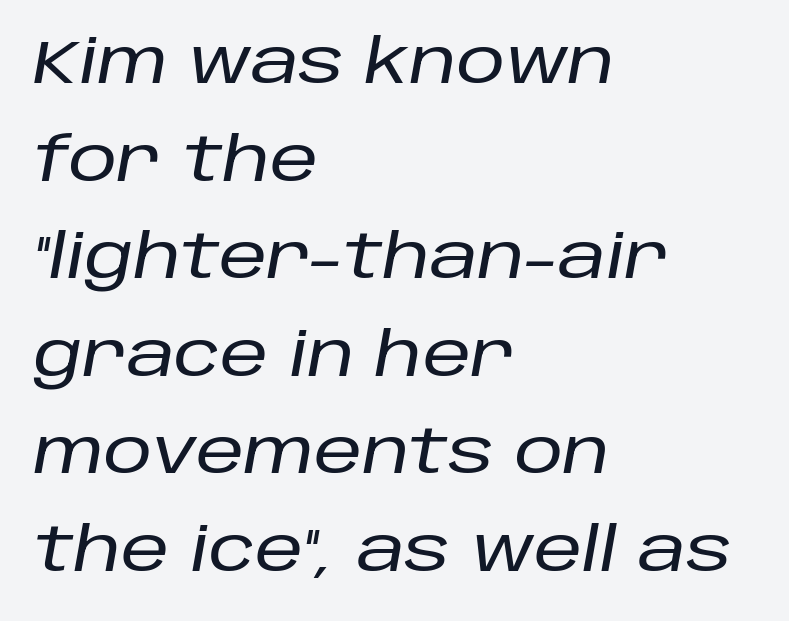
{"italic": "yes", "lean": "right", "slant_degrees": 10, "width": "normal", "stroke_contrast": "low", "x_height": "large", "monospaced": "no", "underline": "no", "align": "left", "line_spacing": "normal", "line_spacing_ratio": 1.6, "letter_spacing": "normal", "letter_spacing_em": 0.0, "glyph_px": 61}
